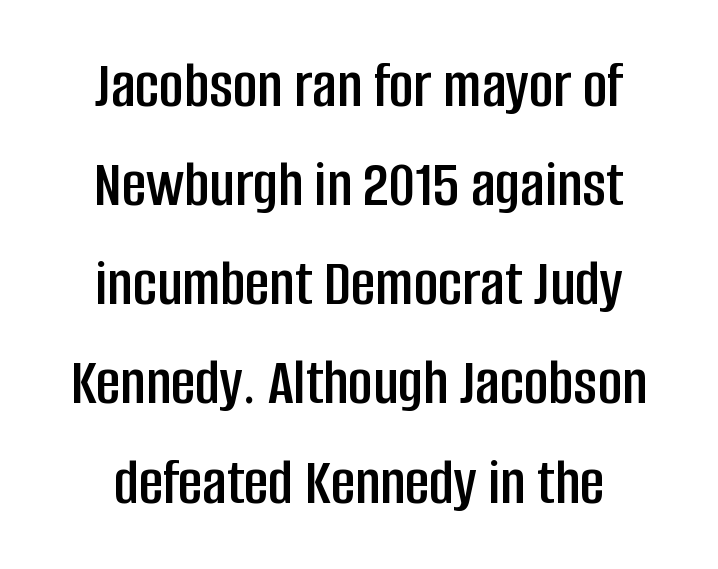
Q: Is the text italic (slanted)? A: No, it is upright.
Q: Is the typeface a serif or a sans-serif typeface? A: Sans-serif.
Q: Is the text underlined? A: No.
Q: How is the paragraph aligned? A: Centered.
Q: Is the spacing between letters normal or unusually wide? A: Normal.
Q: Is the spacing between lines tight, normal or loose? A: Normal.
Q: Width (condensed, normal, or wide)? A: Condensed.
Q: Stroke contrast? A: Low.
Q: x-height? A: Large.
Q: Monospaced? A: No.
